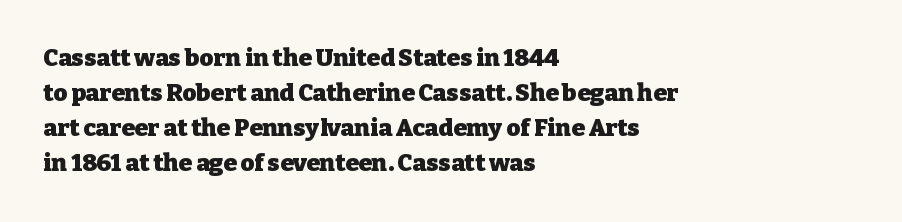
{"italic": "no", "bold": "yes", "underline": "no", "align": "left", "line_spacing": "normal", "line_spacing_ratio": 1.46, "letter_spacing": "normal", "letter_spacing_em": 0.0, "glyph_px": 24}
